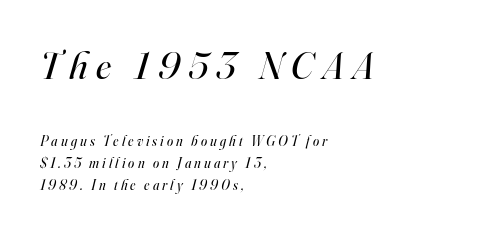
{"serif": "yes", "italic": "yes", "lean": "right", "slant_degrees": 16, "bold": "no", "weight": "regular", "width": "normal", "stroke_contrast": "high", "x_height": "small", "monospaced": "no", "underline": "no", "align": "left", "line_spacing": "normal", "line_spacing_ratio": 1.57, "letter_spacing": "wide", "letter_spacing_em": 0.22, "larger_block": "first", "size_ratio": 2.79, "glyph_px": 39}
